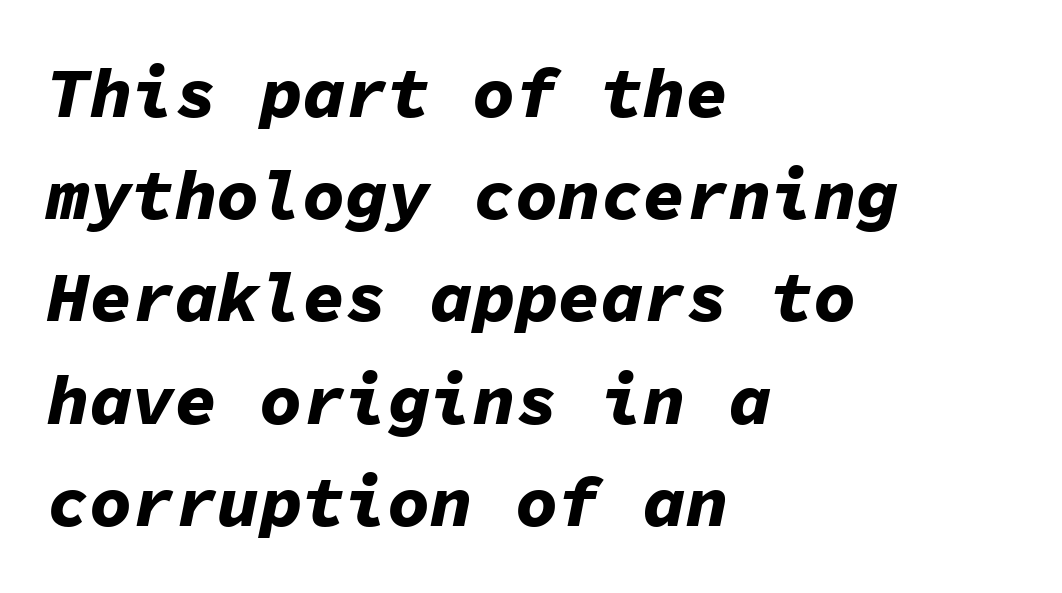
{"italic": "yes", "lean": "right", "slant_degrees": 11, "bold": "yes", "weight": "bold", "width": "normal", "stroke_contrast": "low", "x_height": "medium", "monospaced": "yes", "underline": "no", "align": "left", "line_spacing": "normal", "line_spacing_ratio": 1.44, "letter_spacing": "normal", "letter_spacing_em": 0.0, "glyph_px": 71}
